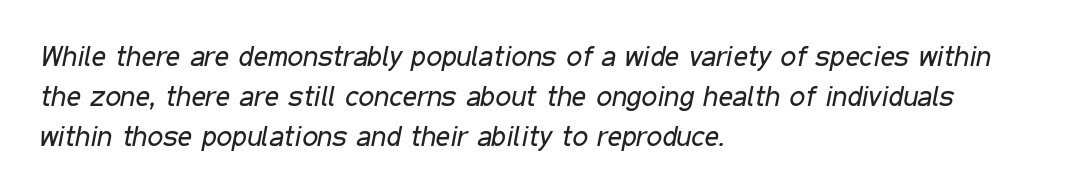
Q: Is the text bold? A: No.
Q: Is the text italic (slanted)? A: Yes, it leans right by about 11 degrees.
Q: Is the text underlined? A: No.
Q: How is the paragraph aligned? A: Left-aligned.
Q: Is the spacing between letters normal or unusually wide? A: Normal.
Q: Is the spacing between lines tight, normal or loose? A: Normal.
Q: Width (condensed, normal, or wide)? A: Condensed.
Q: Stroke contrast? A: Low.
Q: x-height? A: Medium.
Q: Monospaced? A: No.
